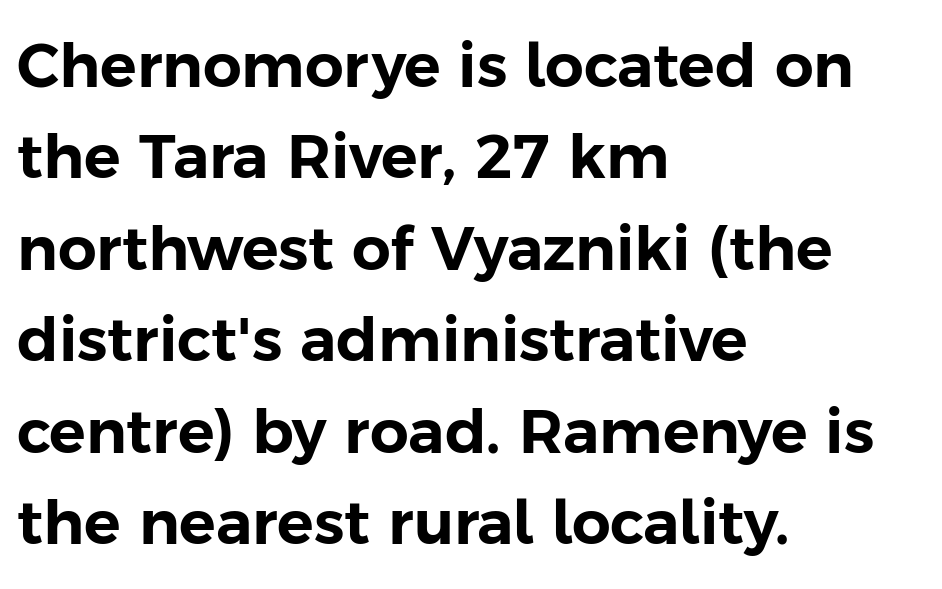
The image shows 61 px sans-serif type, upright; set left-aligned, normal line spacing (1.5x), normal letter spacing, not underlined; low stroke contrast and a medium x-height.
